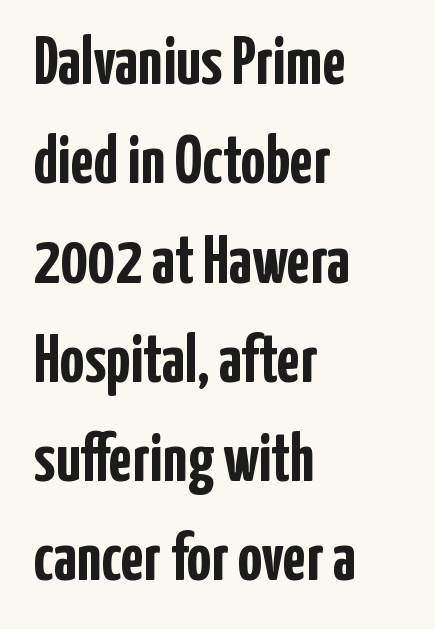
Reading down the block, your eye returns to a fixed left position each line. The axis of the letterforms is exactly vertical. Bold? Absolutely — the strokes are thick and heavy. I'd call this a sans setting — the letters go barefoot. This sample has the flowing, uneven cadence of proportional lettering. Students, observe: this is what conventionally led text looks like.
